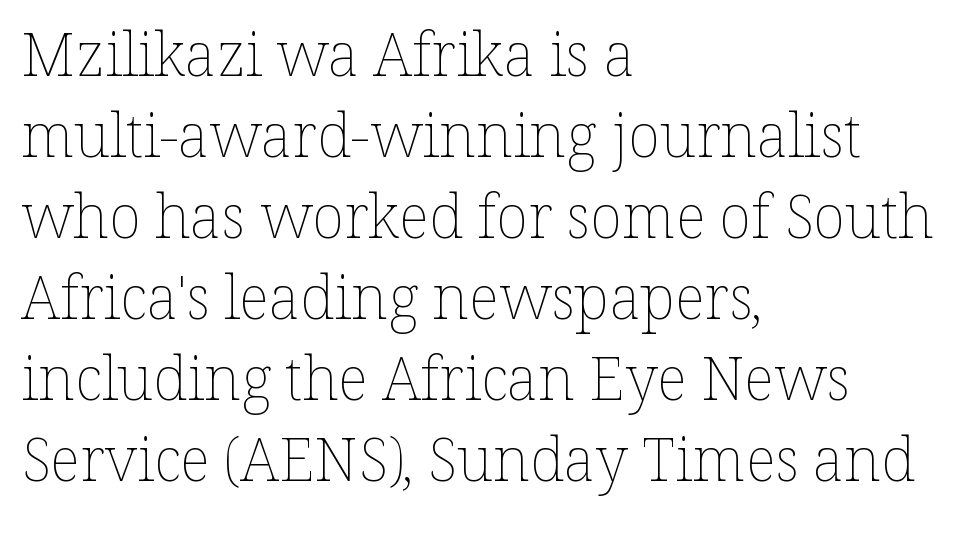
Horizontal alignment here is leftward, the default for most running prose. The leading is moderate, giving the passage an even texture. This is roman type, the default non-slanted kind. The letters advance in unequal steps, a hallmark of proportional type. These glyphs show unthickened strokes, regular width or finer. Has an underline been added? It has not.
